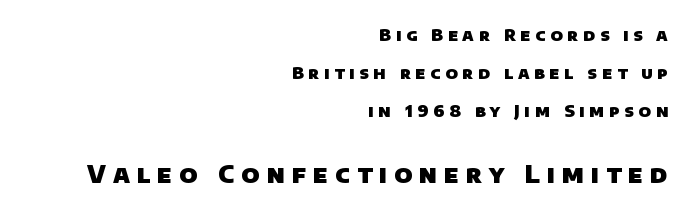
{"bold": "yes", "underline": "no", "align": "right", "line_spacing": "loose", "line_spacing_ratio": 2.24, "letter_spacing": "wide", "letter_spacing_em": 0.28, "larger_block": "second", "size_ratio": 1.47, "glyph_px": 25}
